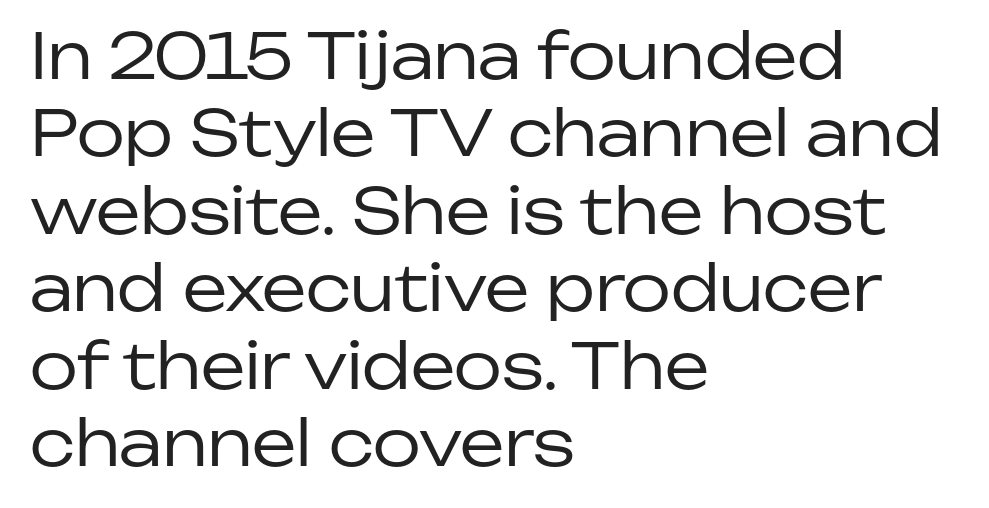
Letter spacing: default. Posture: upright roman. The string is rendered with underlining switched off. You can tell from the bare stems that sans-serif type was used.
